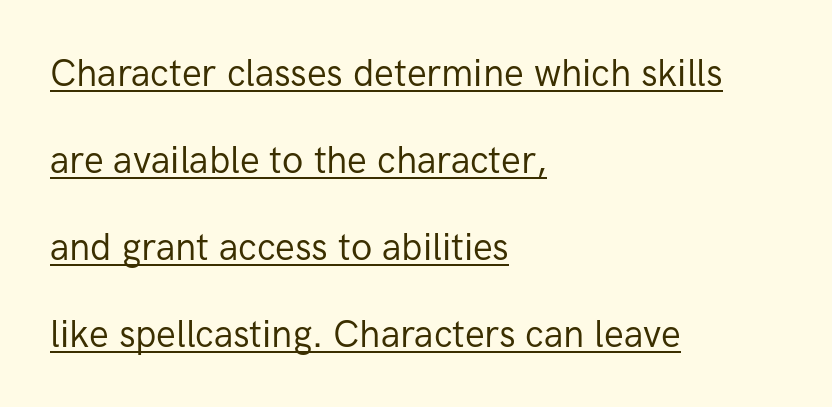
The image shows 37 px regular-weight sans-serif type, upright; set left-aligned, loose line spacing (2.35x), normal letter spacing, underlined; low stroke contrast and a medium x-height.
